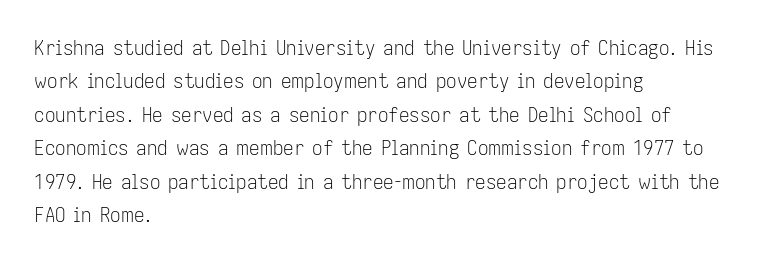
Q: Is the text bold? A: No.
Q: Is the text italic (slanted)? A: No, it is upright.
Q: Is the text underlined? A: No.
Q: How is the paragraph aligned? A: Left-aligned.
Q: Is the spacing between letters normal or unusually wide? A: Normal.
Q: Is the spacing between lines tight, normal or loose? A: Normal.
